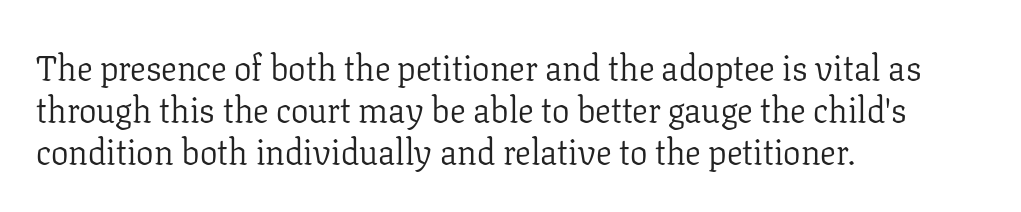
The image shows 35 px light serif type, upright; set left-aligned, line spacing 1.2x, normal letter spacing, not underlined; low stroke contrast and a medium x-height.
